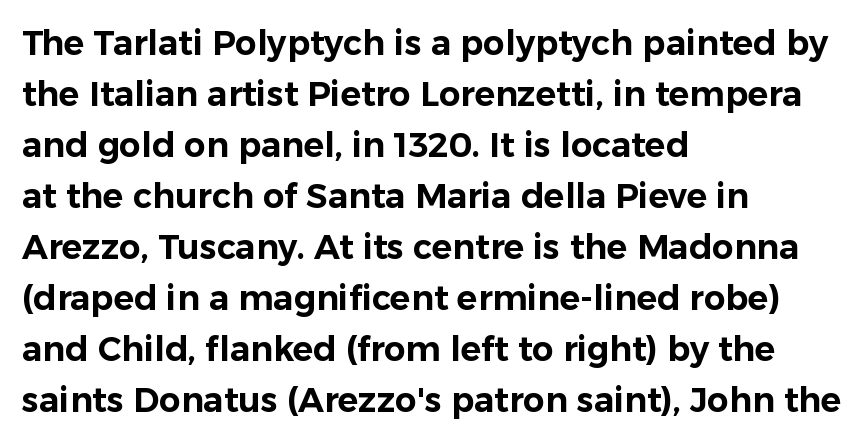
Here the glyphs are tracked normally, forming tight word shapes. Honestly, there is no underline to notice here at all. The typeface chosen for these lines omits serifs. Do the characters align in a grid? No, the font is proportional. Notice how the stems are strictly vertical — no italics here. Notice how descenders clear the ascenders below comfortably — that's standard leading.
